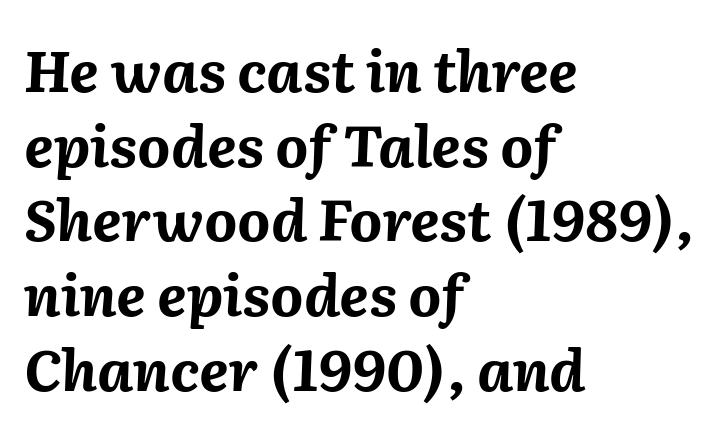
Is there much room between lines? A standard amount, neither cramped nor airy. Proportional: the letters do not fall into vertical columns. Every row of glyphs begins at an identical x-position on the left. Slanted lettering throughout. Descenders are the only things crossing below the line. The characters look thick and weighty, a clear bold.
